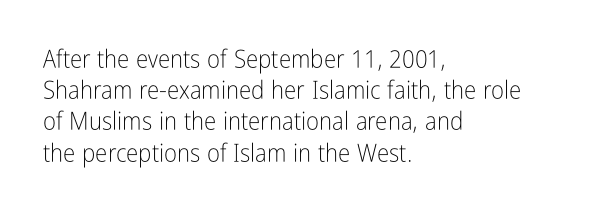
{"italic": "no", "bold": "no", "underline": "no", "align": "left", "line_spacing": "normal", "line_spacing_ratio": 1.25, "letter_spacing": "normal", "letter_spacing_em": 0.0, "glyph_px": 25}
